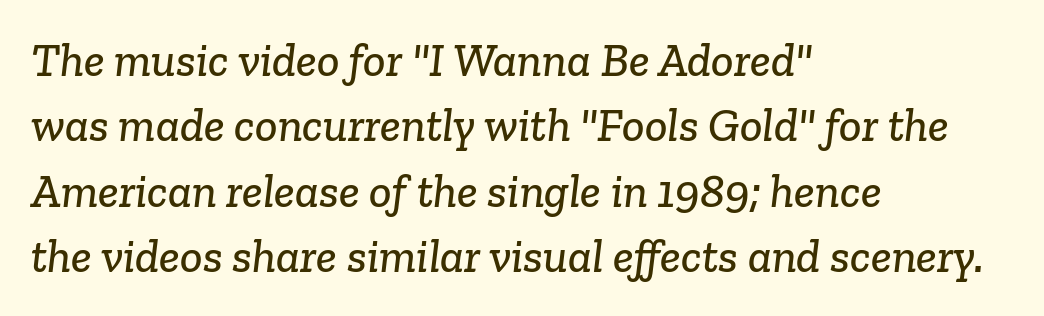
The image shows 47 px serif type; set left-aligned, normal line spacing (1.39x), normal letter spacing, not underlined; low stroke contrast and a medium x-height.
